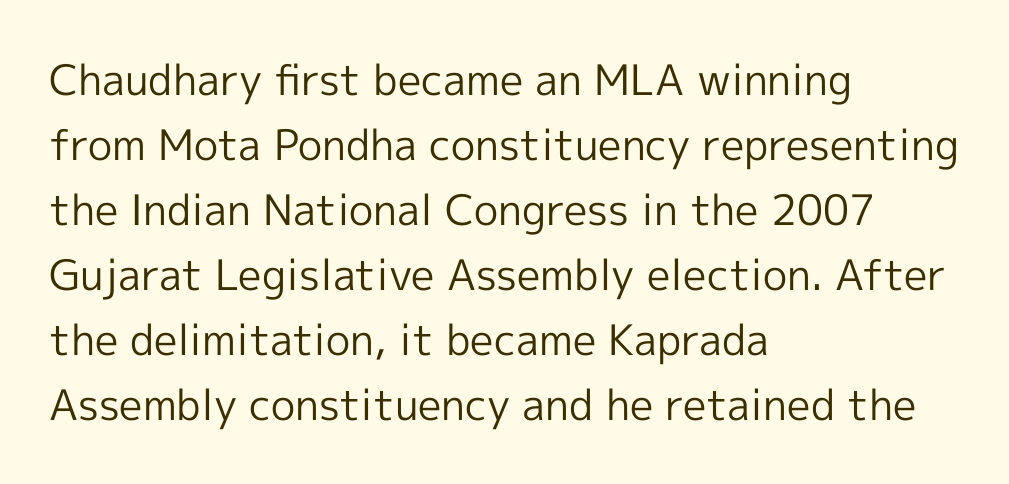
{"serif": "no", "italic": "no", "bold": "no", "weight": "regular", "width": "normal", "x_height": "medium", "monospaced": "no", "underline": "no", "align": "left", "line_spacing": "normal", "line_spacing_ratio": 1.55, "letter_spacing": "normal", "letter_spacing_em": 0.0, "glyph_px": 42}
